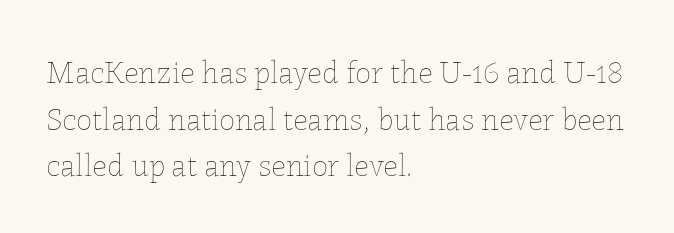
Q: Is the text bold? A: No.
Q: Is the text italic (slanted)? A: No, it is upright.
Q: Is the text underlined? A: No.
Q: How is the paragraph aligned? A: Left-aligned.
Q: Is the spacing between letters normal or unusually wide? A: Normal.
Q: Is the spacing between lines tight, normal or loose? A: Normal.
Q: Width (condensed, normal, or wide)? A: Normal.
Q: Stroke contrast? A: Low.
Q: x-height? A: Medium.
Q: Monospaced? A: No.
